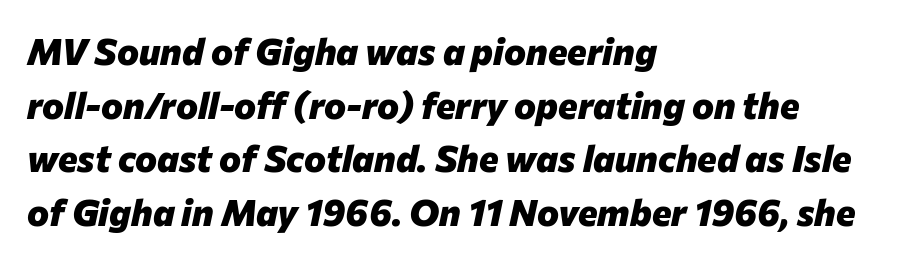
The image shows 37 px heavy type, italic (leaning right); set left-aligned, normal line spacing (1.45x), normal letter spacing, not underlined; low stroke contrast and a medium x-height.
